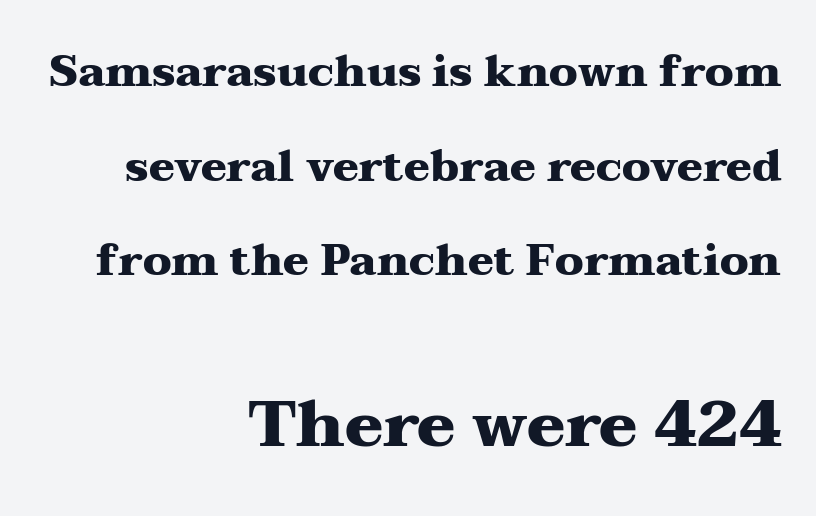
You get the small type first, then a jump to larger type. Leading is clearly above the norm, producing a sparse column. Which margin do the lines hug? The right one — the left edge is uneven. Regarding serifs, this sample has them. Proportional: the letters do not fall into vertical columns.
